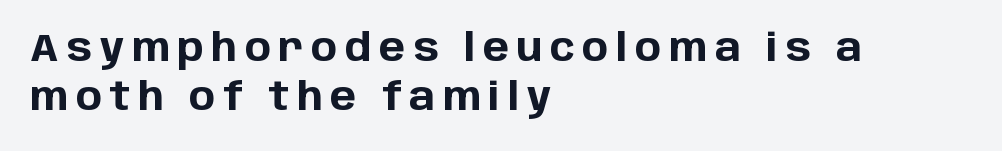
The image shows 39 px bold sans-serif type, upright; set left-aligned, normal line spacing (1.26x), unusually wide letter spacing (+0.2 em), not underlined; low stroke contrast and a large x-height.
